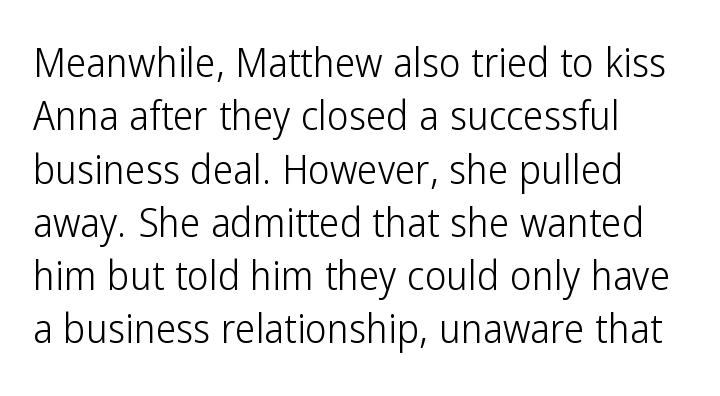
Q: Is the text bold? A: No.
Q: Is the text italic (slanted)? A: No, it is upright.
Q: Is the typeface a serif or a sans-serif typeface? A: Sans-serif.
Q: Is the text underlined? A: No.
Q: How is the paragraph aligned? A: Left-aligned.
Q: Is the spacing between letters normal or unusually wide? A: Normal.
Q: Is the spacing between lines tight, normal or loose? A: Normal.
Q: Width (condensed, normal, or wide)? A: Condensed.
Q: Stroke contrast? A: Low.
Q: x-height? A: Medium.
Q: Monospaced? A: No.
